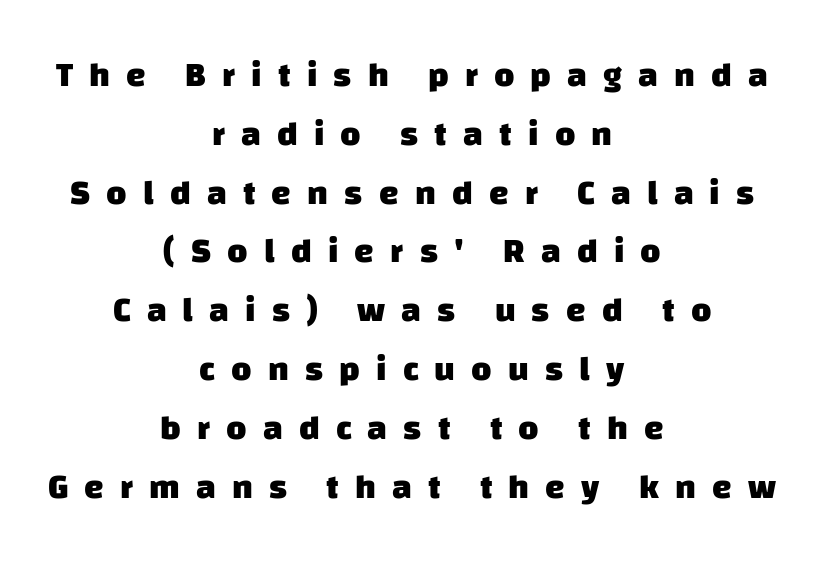
Q: Is the text bold? A: Yes.
Q: Is the typeface a serif or a sans-serif typeface? A: Sans-serif.
Q: Is the text underlined? A: No.
Q: How is the paragraph aligned? A: Centered.
Q: Is the spacing between letters normal or unusually wide? A: Unusually wide.
Q: Is the spacing between lines tight, normal or loose? A: Normal.
Q: Width (condensed, normal, or wide)? A: Normal.
Q: Stroke contrast? A: Low.
Q: x-height? A: Large.
Q: Monospaced? A: No.
